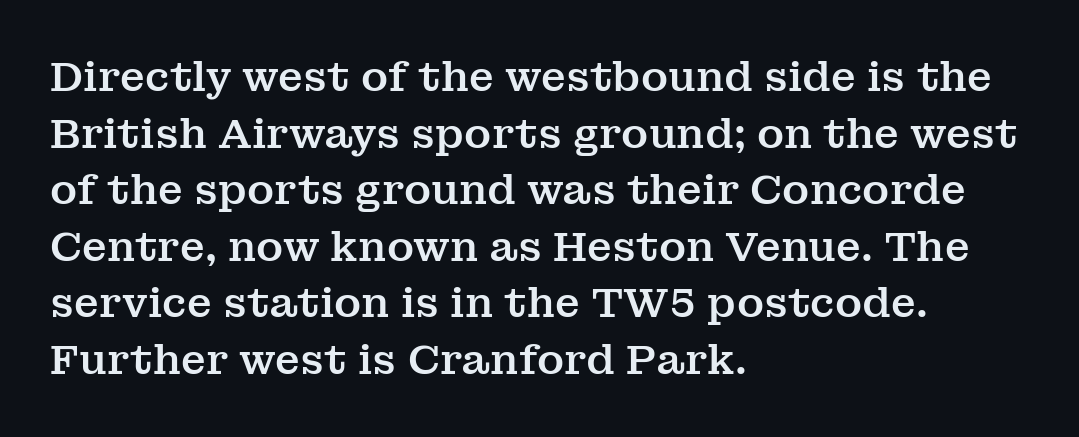
The image shows 41 px serif type, upright; set left-aligned, normal line spacing (1.38x), normal letter spacing, not underlined; medium stroke contrast and a medium x-height.
